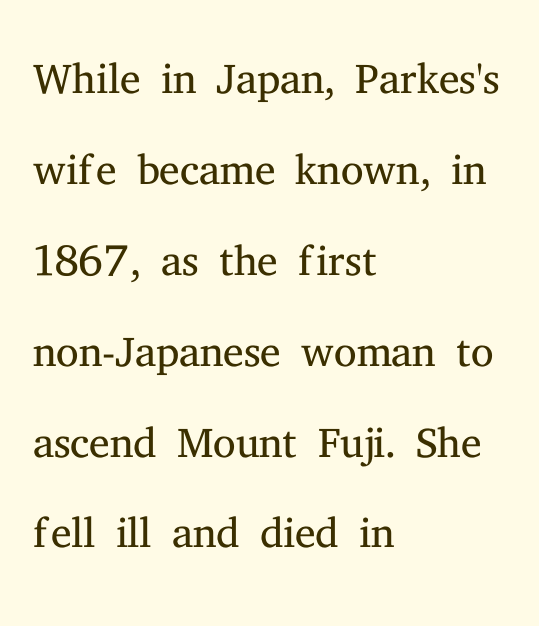
The passage shown has conventional tracking throughout. Letters rest on an invisible, unmarked baseline. A typesetter would label this face a serif. Regular leading. Nothing heavy about these letters — not bold at all. Posture: straight, roman, zero tilt.
